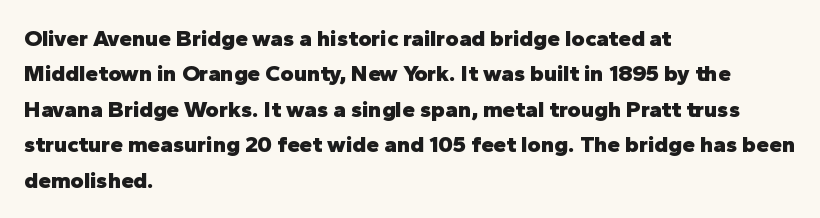
{"italic": "no", "bold": "yes", "underline": "no", "align": "left", "line_spacing": "normal", "line_spacing_ratio": 1.54, "letter_spacing": "normal", "letter_spacing_em": 0.0, "glyph_px": 23}
